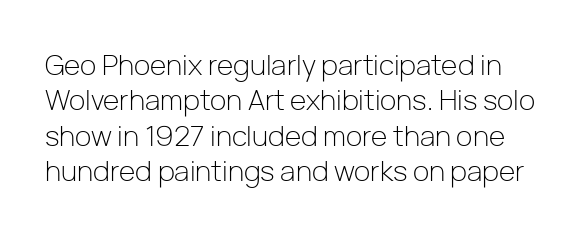
{"serif": "no", "italic": "no", "bold": "no", "weight": "light", "width": "normal", "stroke_contrast": "low", "x_height": "medium", "monospaced": "no", "underline": "no", "line_spacing": "normal", "line_spacing_ratio": 1.26, "letter_spacing": "normal", "letter_spacing_em": 0.0, "glyph_px": 28}
